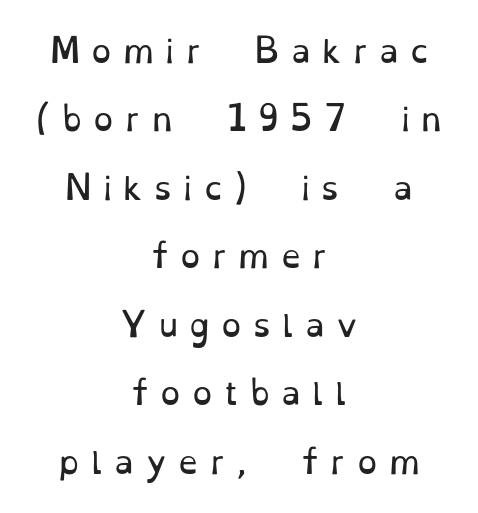
{"italic": "no", "bold": "no", "weight": "regular", "width": "normal", "stroke_contrast": "low", "x_height": "small", "monospaced": "no", "underline": "no", "align": "center", "line_spacing": "loose", "line_spacing_ratio": 2.14, "letter_spacing": "wide", "letter_spacing_em": 0.35, "glyph_px": 32}
